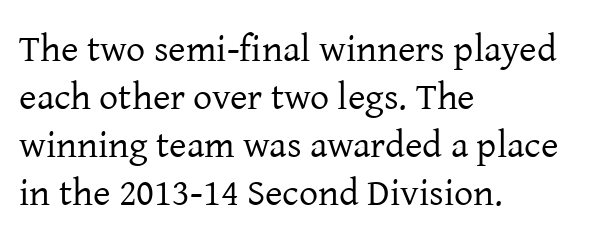
{"serif": "yes", "italic": "no", "bold": "no", "weight": "regular", "width": "normal", "stroke_contrast": "low", "x_height": "medium", "monospaced": "no", "underline": "no", "align": "left", "line_spacing": "normal", "line_spacing_ratio": 1.26, "letter_spacing": "normal", "letter_spacing_em": 0.0, "glyph_px": 38}
